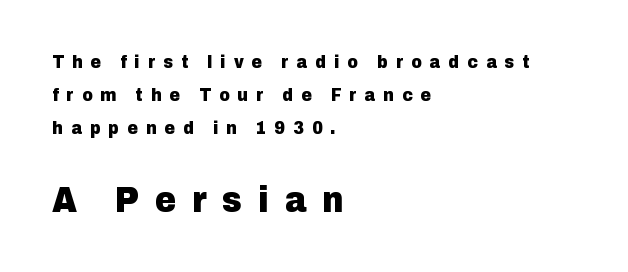
{"serif": "no", "italic": "no", "bold": "yes", "weight": "heavy", "width": "normal", "stroke_contrast": "low", "x_height": "medium", "monospaced": "no", "underline": "no", "align": "left", "line_spacing_ratio": 1.83, "letter_spacing": "wide", "letter_spacing_em": 0.45, "larger_block": "second", "size_ratio": 2.0, "glyph_px": 36}
